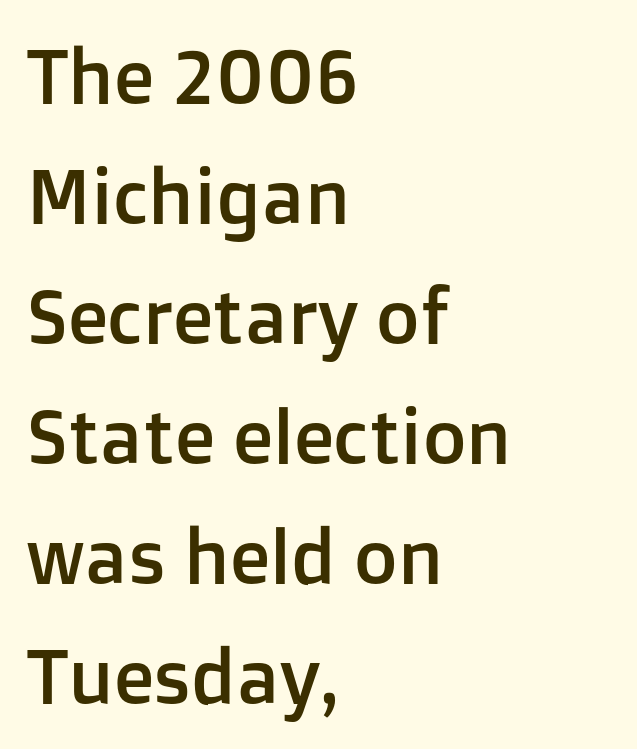
Q: Is the text italic (slanted)? A: No, it is upright.
Q: Is the typeface a serif or a sans-serif typeface? A: Sans-serif.
Q: Is the text underlined? A: No.
Q: How is the paragraph aligned? A: Left-aligned.
Q: Is the spacing between letters normal or unusually wide? A: Normal.
Q: Is the spacing between lines tight, normal or loose? A: Normal.
Q: Width (condensed, normal, or wide)? A: Normal.
Q: Stroke contrast? A: Low.
Q: x-height? A: Medium.
Q: Monospaced? A: No.
